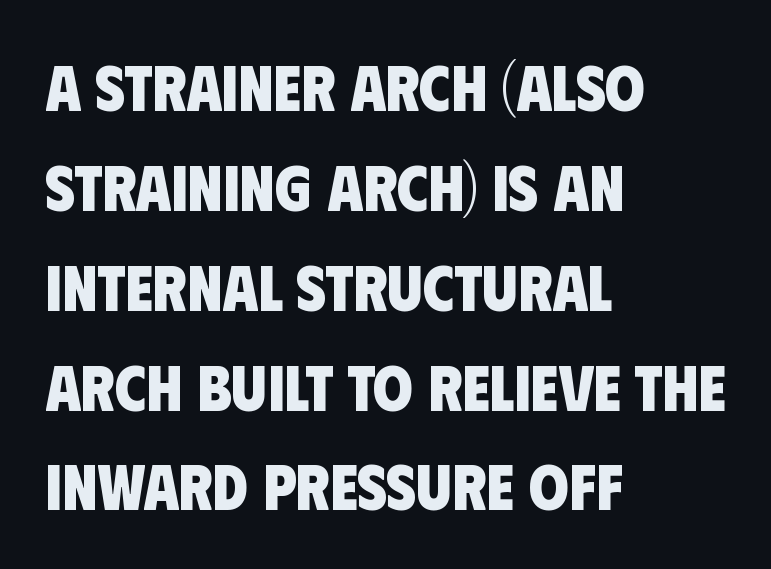
The image shows 64 px heavy, condensed sans-serif type; set left-aligned, normal line spacing (1.56x), normal letter spacing, not underlined; low stroke contrast and a large x-height.
